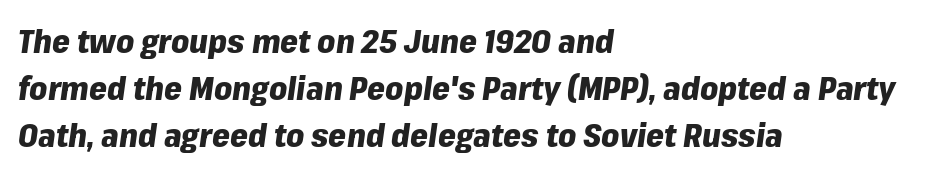
{"italic": "yes", "lean": "right", "slant_degrees": 8, "bold": "yes", "weight": "heavy", "width": "normal", "stroke_contrast": "low", "x_height": "medium", "monospaced": "no", "underline": "no", "align": "left", "line_spacing": "normal", "line_spacing_ratio": 1.47, "letter_spacing": "normal", "letter_spacing_em": 0.0, "glyph_px": 32}
